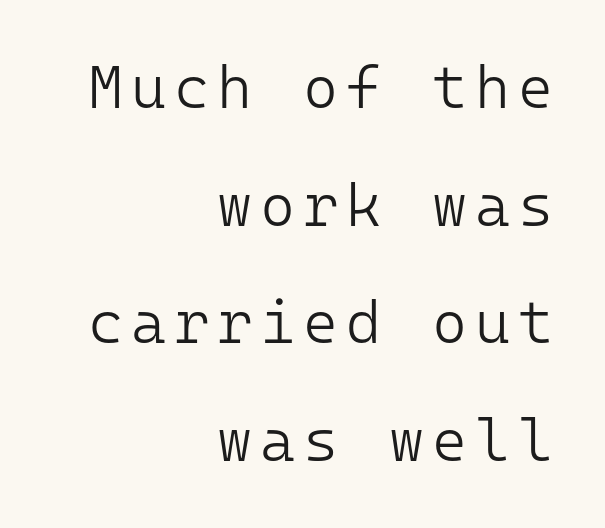
Q: Is the text bold? A: No.
Q: Is the text italic (slanted)? A: No, it is upright.
Q: Is the typeface a serif or a sans-serif typeface? A: Sans-serif.
Q: Is the text underlined? A: No.
Q: How is the paragraph aligned? A: Right-aligned.
Q: Is the spacing between lines tight, normal or loose? A: Loose.
Q: Width (condensed, normal, or wide)? A: Normal.
Q: Stroke contrast? A: Low.
Q: x-height? A: Medium.
Q: Monospaced? A: Yes.
